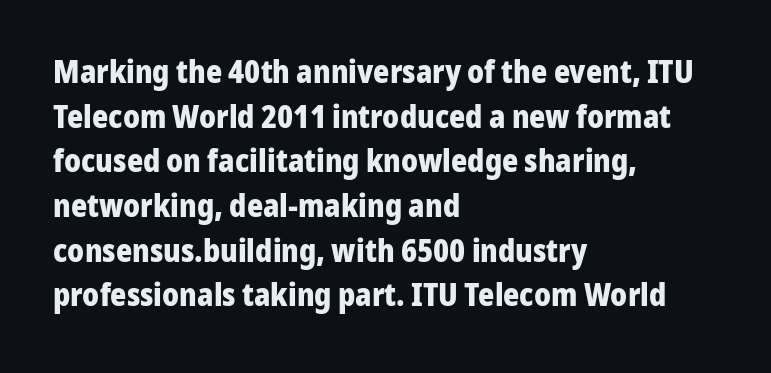
Ordinary non-slanted type is in use. Each letter keeps its own natural width here, so spacing adapts to shape. The foot of each line stays bare and open. Every row of glyphs begins at an identical x-position on the left. Typesetter's note: full bold, strokes at maximum text heaviness. Each letter's strokes conclude bluntly, with no projecting serifs.
